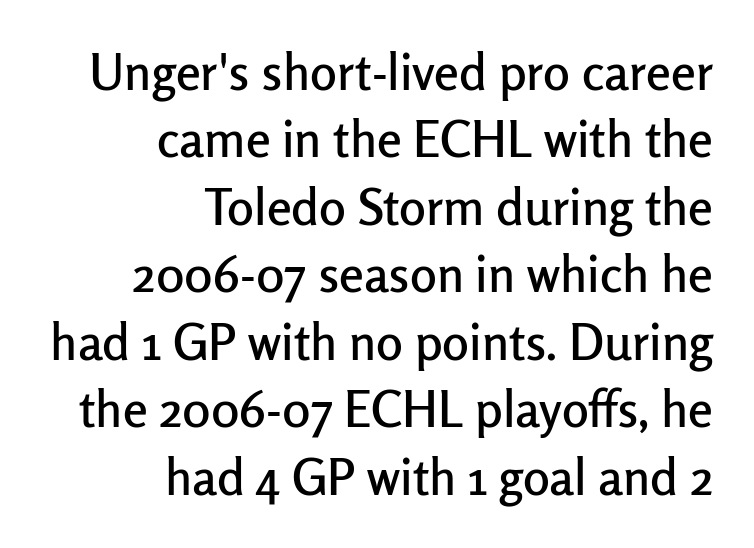
{"serif": "no", "italic": "no", "width": "normal", "stroke_contrast": "low", "x_height": "medium", "monospaced": "no", "underline": "no", "align": "right", "line_spacing": "normal", "line_spacing_ratio": 1.35, "letter_spacing": "normal", "letter_spacing_em": 0.0, "glyph_px": 50}
